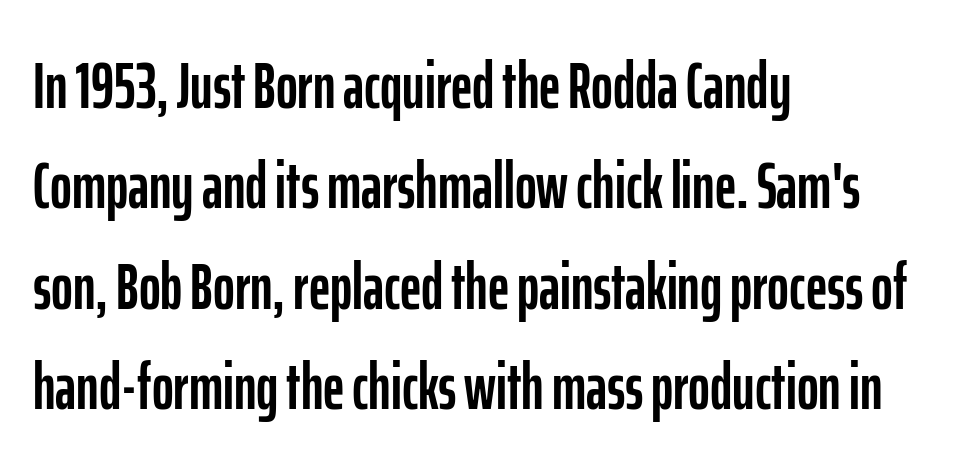
Horizontally, the lines are justified to the leading edge only. Posture: vertical. How would I describe the line gaps? Plain and ordinary. The space beneath each line is pristine and unruled.
